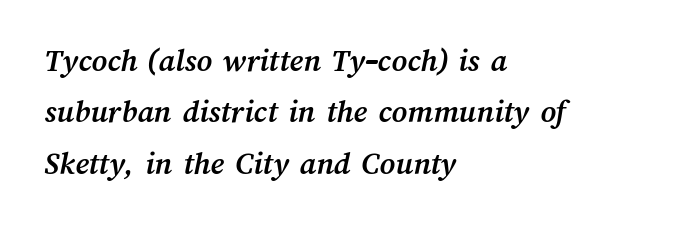
The image shows 33 px semibold type; set left-aligned, normal line spacing (1.56x), normal letter spacing, not underlined; medium stroke contrast and a medium x-height.
